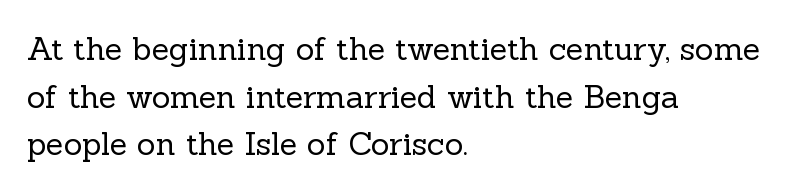
{"serif": "yes", "italic": "no", "bold": "no", "weight": "regular", "width": "normal", "x_height": "medium", "monospaced": "no", "underline": "no", "align": "left", "line_spacing": "normal", "line_spacing_ratio": 1.49, "letter_spacing": "normal", "letter_spacing_em": 0.0, "glyph_px": 32}
